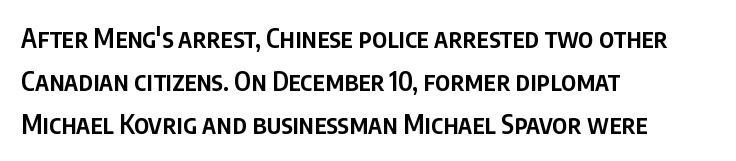
The image shows 26 px text type, upright; set left-aligned, normal line spacing (1.65x), normal letter spacing, not underlined.
